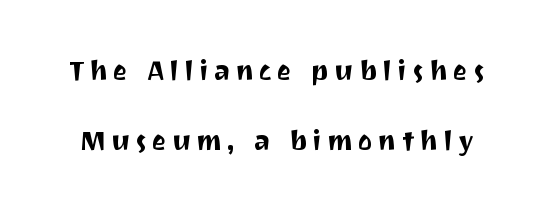
The image shows 28 px sans-serif type, upright; set loose line spacing (2.49x), not underlined; medium stroke contrast and a medium x-height.
